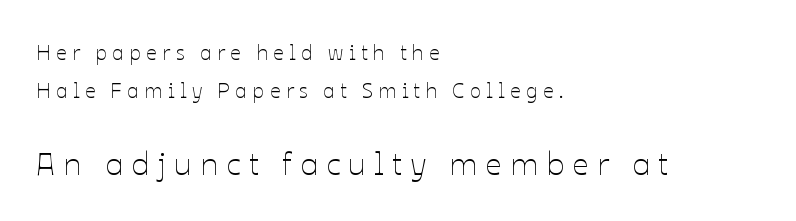
Size hierarchy here favors the trailing block over the leading one. Characters remain perfectly vertical along every line. Is this a fixed-width face? No — the glyphs have proportional, varying widths. A clean baseline with only descenders dipping below it. Tracking here is generous; glyphs stand well apart from one another.
